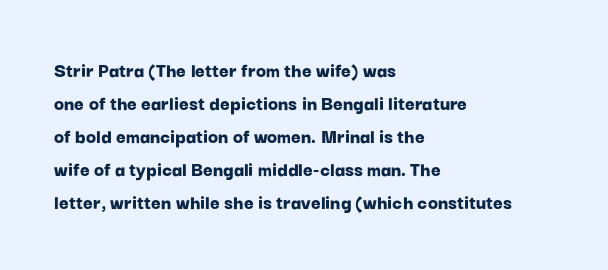
{"italic": "no", "bold": "yes", "underline": "no", "align": "left", "line_spacing": "normal", "line_spacing_ratio": 1.57, "letter_spacing": "normal", "letter_spacing_em": 0.0, "glyph_px": 21}
